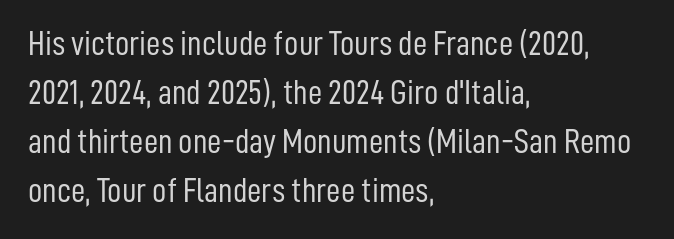
Q: Is the text bold? A: No.
Q: Is the text italic (slanted)? A: No, it is upright.
Q: Is the typeface a serif or a sans-serif typeface? A: Sans-serif.
Q: Is the text underlined? A: No.
Q: How is the paragraph aligned? A: Left-aligned.
Q: Is the spacing between letters normal or unusually wide? A: Normal.
Q: Is the spacing between lines tight, normal or loose? A: Normal.
Q: Width (condensed, normal, or wide)? A: Condensed.
Q: Stroke contrast? A: Low.
Q: x-height? A: Medium.
Q: Monospaced? A: No.
